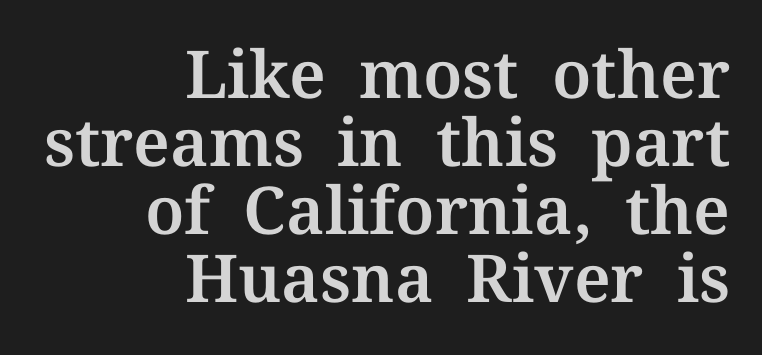
{"serif": "yes", "italic": "no", "width": "normal", "stroke_contrast": "medium", "x_height": "medium", "monospaced": "no", "underline": "no", "align": "right", "line_spacing": "tight", "line_spacing_ratio": 1.03, "letter_spacing": "normal", "letter_spacing_em": 0.0, "glyph_px": 66}
